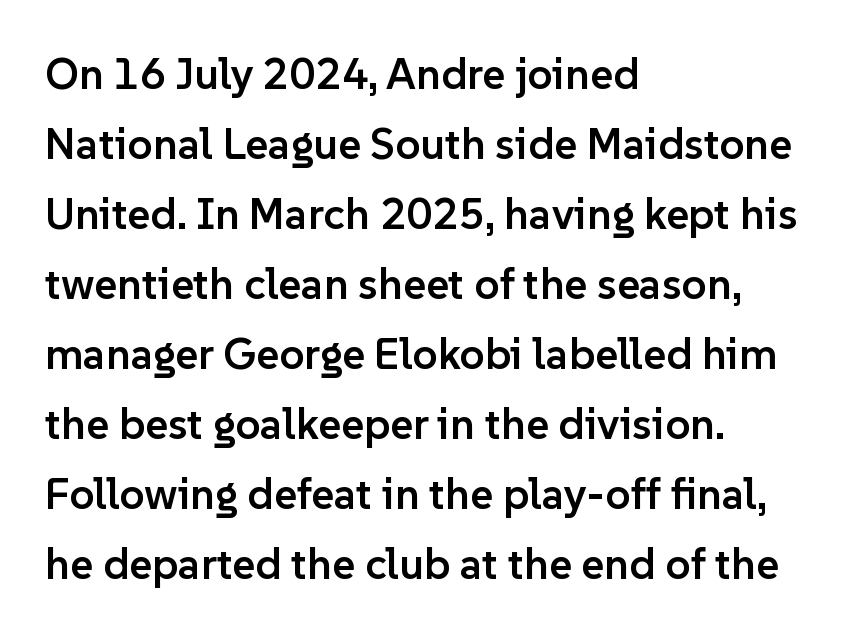
Q: Is the text bold? A: Semi-bold.
Q: Is the text italic (slanted)? A: No, it is upright.
Q: Is the typeface a serif or a sans-serif typeface? A: Sans-serif.
Q: Is the text underlined? A: No.
Q: How is the paragraph aligned? A: Left-aligned.
Q: Is the spacing between letters normal or unusually wide? A: Normal.
Q: Is the spacing between lines tight, normal or loose? A: Normal.
Q: Width (condensed, normal, or wide)? A: Normal.
Q: Stroke contrast? A: Low.
Q: x-height? A: Medium.
Q: Monospaced? A: No.
